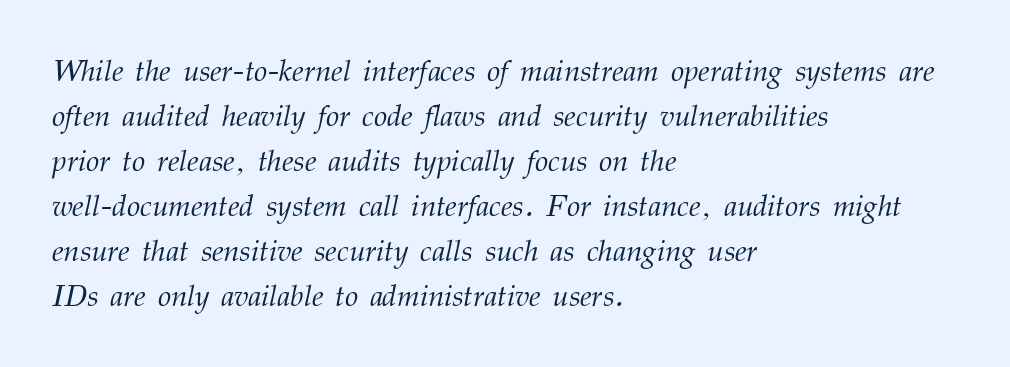
A classic flush-left, rag-right setting is used for this passage. This is serif lettering, the kind often seen in printed books. The line texture is even and compact thanks to regular tracking. Heaviness? Minimal to ordinary, like unemphasized prose. Characters are canted at an angle relative to the baseline's perpendicular.
